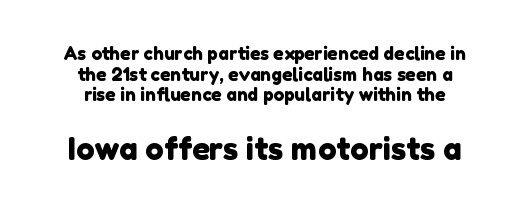
The passage shown is typeset with a sans-serif family. Proportional: the letters do not fall into vertical columns. Leading: reduced. Centered paragraph, ragged on both sides. The string is rendered with underlining switched off.
